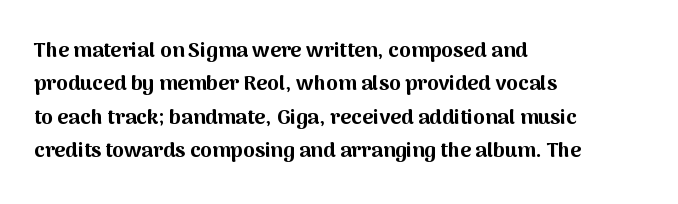
Q: Is the text bold? A: Yes.
Q: Is the text italic (slanted)? A: No, it is upright.
Q: Is the text underlined? A: No.
Q: How is the paragraph aligned? A: Left-aligned.
Q: Is the spacing between letters normal or unusually wide? A: Normal.
Q: Is the spacing between lines tight, normal or loose? A: Normal.
